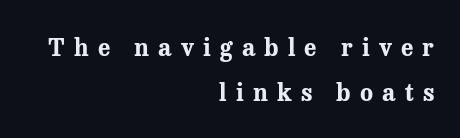
The image shows 24 px bold type, upright; set right-aligned, line spacing 1.87x, unusually wide letter spacing (+0.38 em), not underlined.
